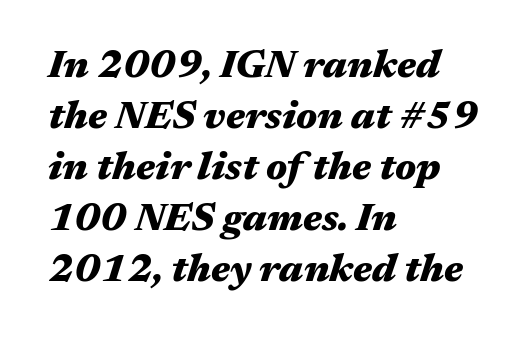
The words here are not underlined. The block of text has a typical density, with ordinary space between rows. These lines were composed using italics. Letter spacing: default.
